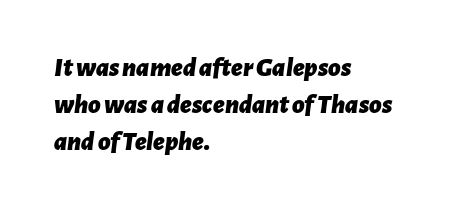
Q: Is the text bold? A: Yes.
Q: Is the text italic (slanted)? A: Yes, it leans right by about 7 degrees.
Q: Is the text underlined? A: No.
Q: How is the paragraph aligned? A: Left-aligned.
Q: Is the spacing between letters normal or unusually wide? A: Normal.
Q: Is the spacing between lines tight, normal or loose? A: Normal.
